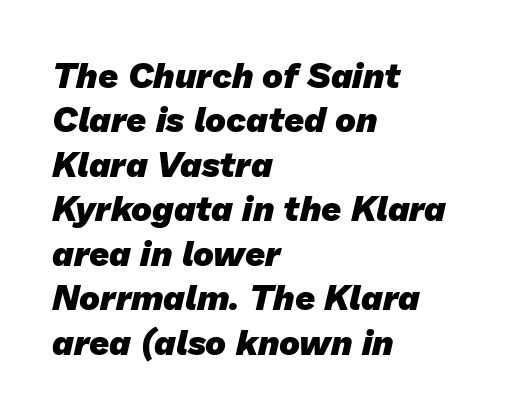
{"serif": "no", "bold": "yes", "weight": "heavy", "width": "normal", "stroke_contrast": "low", "x_height": "medium", "monospaced": "no", "underline": "no", "align": "left", "line_spacing": "normal", "line_spacing_ratio": 1.27, "letter_spacing": "normal", "letter_spacing_em": 0.0, "glyph_px": 35}
